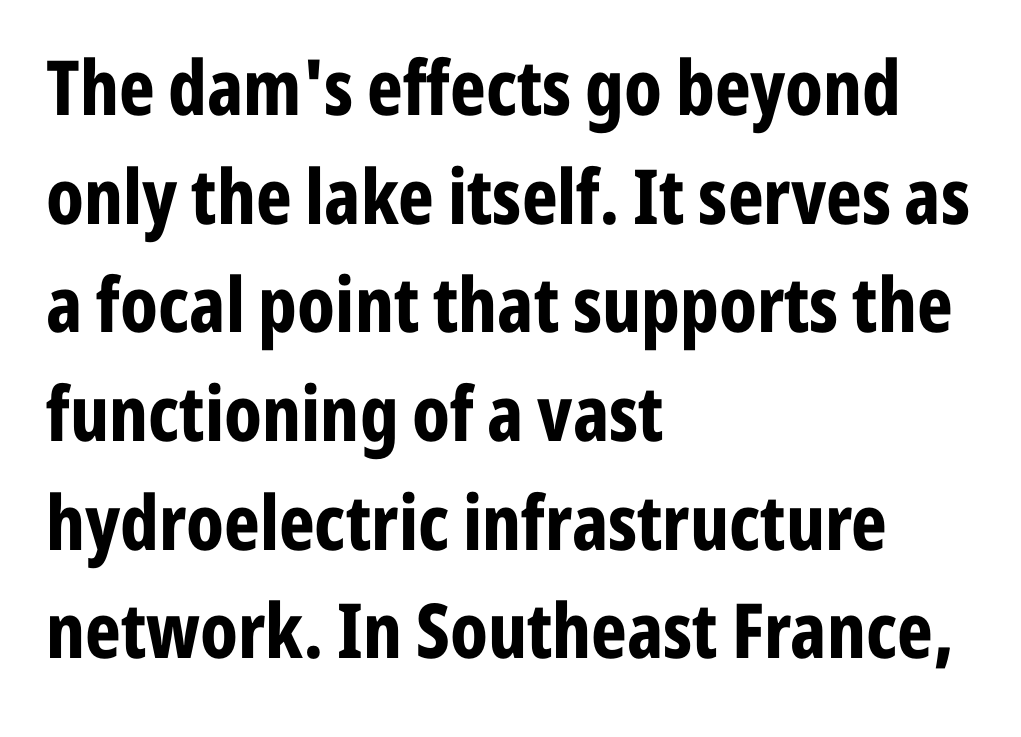
The image shows 76 px bold, condensed sans-serif type, upright; set left-aligned, normal line spacing (1.43x), normal letter spacing, not underlined; low stroke contrast and a medium x-height.
